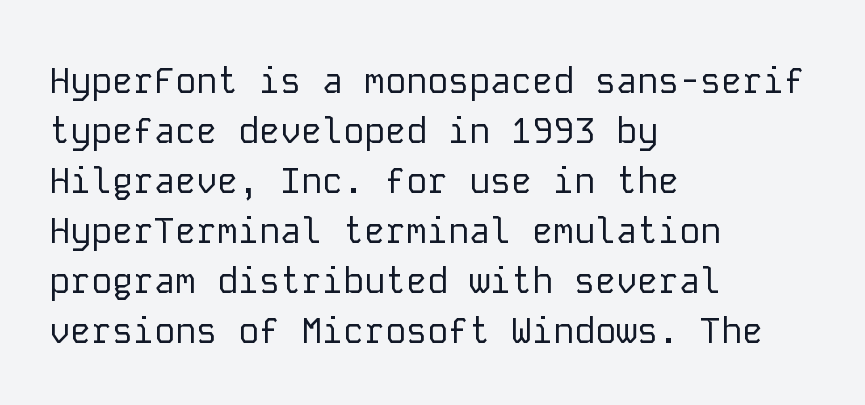
{"serif": "no", "italic": "no", "bold": "no", "weight": "regular", "width": "normal", "stroke_contrast": "low", "x_height": "medium", "monospaced": "yes", "underline": "no", "align": "left", "line_spacing": "normal", "line_spacing_ratio": 1.43, "letter_spacing": "normal", "letter_spacing_em": 0.0, "glyph_px": 35}
